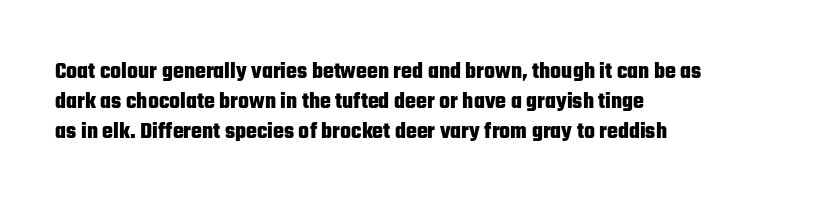
Designer's note — italics off, roman on. Clear beneath every line of the passage. Set as a true bold cut, around the 700 mark. How would I describe the line gaps? Plain and ordinary.
